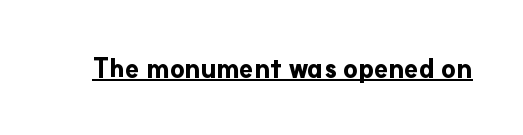
The image shows 26 px bold type, upright; set normal letter spacing, underlined.
